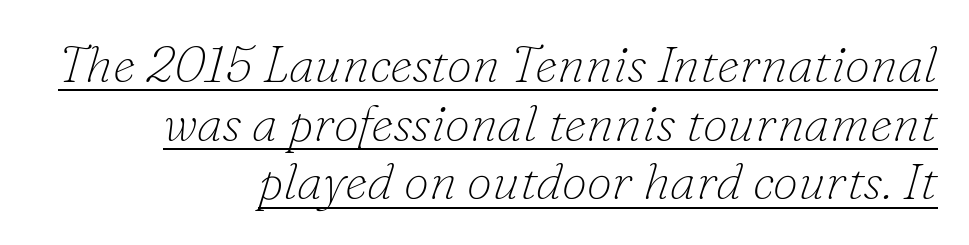
The image shows 51 px thin serif type, italic (leaning right); set right-aligned, tight line spacing (1.15x), normal letter spacing, underlined; low stroke contrast and a small x-height.
